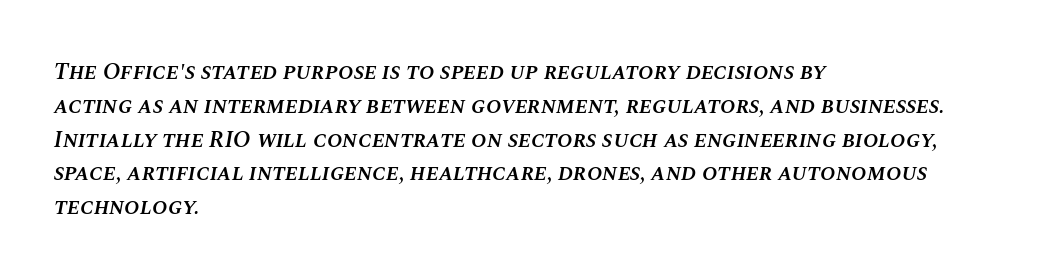
{"italic": "yes", "lean": "right", "slant_degrees": 10, "bold": "semi", "underline": "no", "align": "left", "line_spacing": "normal", "line_spacing_ratio": 1.47, "letter_spacing": "normal", "letter_spacing_em": 0.0, "glyph_px": 23}
